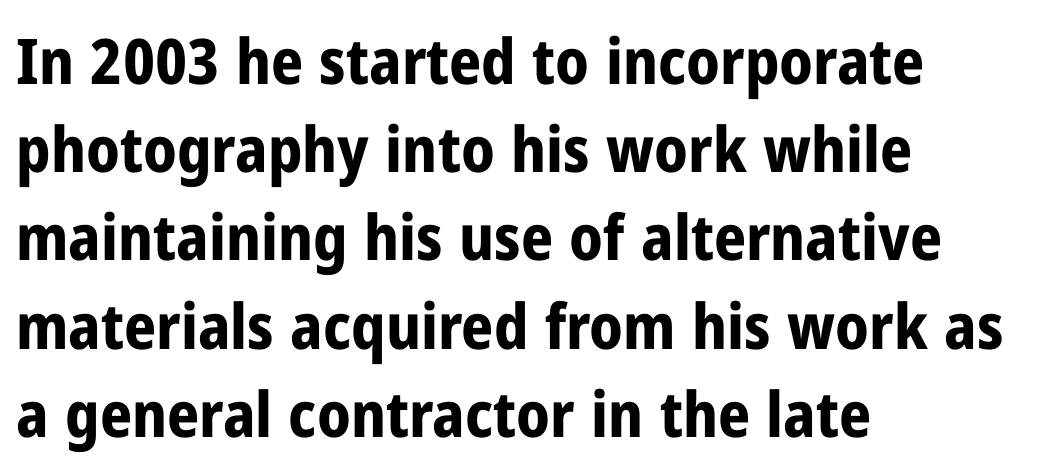
The image shows 63 px bold, condensed sans-serif type, upright; set left-aligned, normal line spacing (1.4x), normal letter spacing, not underlined; low stroke contrast and a medium x-height.
